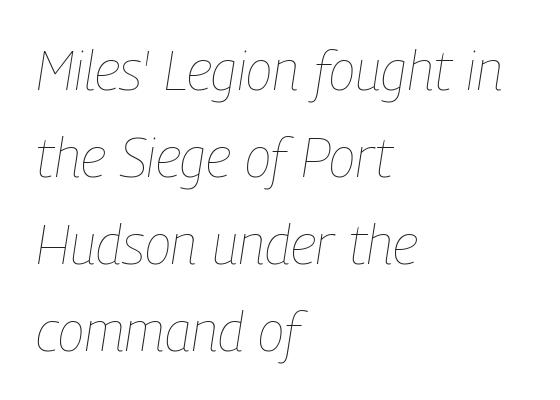
Note the varied advance widths — an 'i' is clearly narrower than an 'm'. You can tell it's italic because the verticals aren't actually vertical. The leading is moderate, giving the passage an even texture. A quiet, ordinary-to-light weight characterises the typeface.
